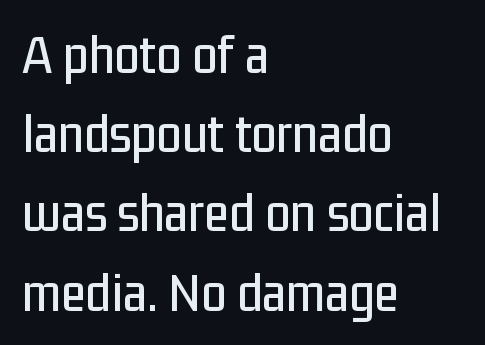
{"serif": "no", "italic": "no", "width": "condensed", "stroke_contrast": "low", "x_height": "medium", "monospaced": "no", "underline": "no", "align": "left", "line_spacing": "normal", "line_spacing_ratio": 1.39, "letter_spacing": "normal", "letter_spacing_em": 0.0, "glyph_px": 57}
